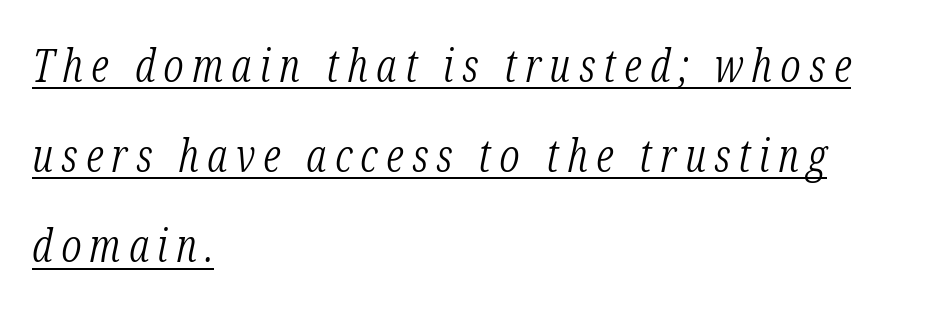
Q: Is the text bold? A: No.
Q: Is the text italic (slanted)? A: Yes, it leans right by about 12 degrees.
Q: Is the typeface a serif or a sans-serif typeface? A: Serif.
Q: Is the text underlined? A: Yes.
Q: How is the paragraph aligned? A: Left-aligned.
Q: Is the spacing between lines tight, normal or loose? A: Loose.
Q: Width (condensed, normal, or wide)? A: Condensed.
Q: Stroke contrast? A: Low.
Q: x-height? A: Medium.
Q: Monospaced? A: No.
